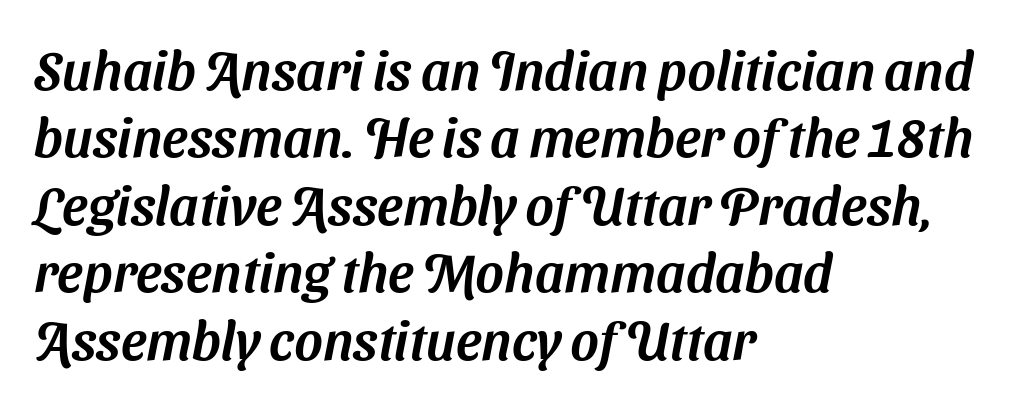
Q: Is the typeface a serif or a sans-serif typeface? A: Sans-serif.
Q: Is the text underlined? A: No.
Q: How is the paragraph aligned? A: Left-aligned.
Q: Is the spacing between letters normal or unusually wide? A: Normal.
Q: Is the spacing between lines tight, normal or loose? A: Normal.
Q: Width (condensed, normal, or wide)? A: Normal.
Q: Stroke contrast? A: Medium.
Q: x-height? A: Medium.
Q: Monospaced? A: No.
